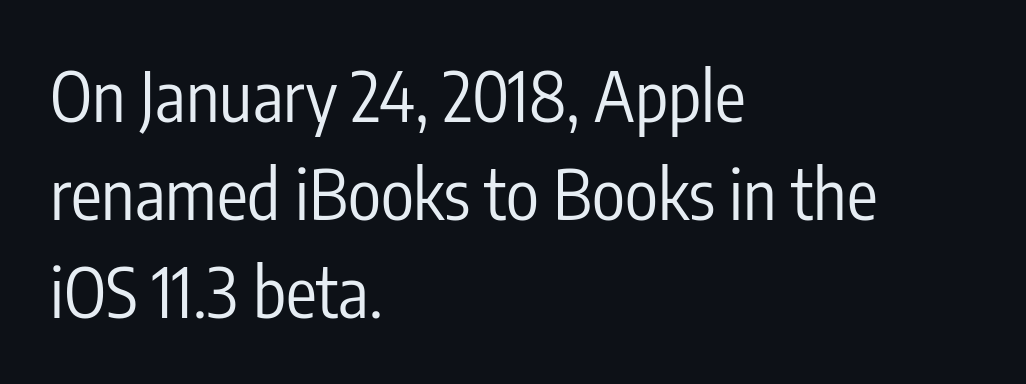
Style check: upright. The foot of each line stays bare and open. The characters display no serif detailing; their extremities are plain. Students, observe: this is what conventionally led text looks like.
